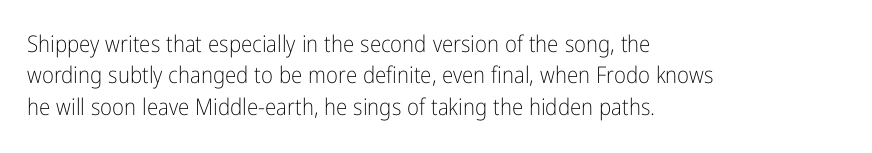
Q: Is the text bold? A: No.
Q: Is the text italic (slanted)? A: No, it is upright.
Q: Is the text underlined? A: No.
Q: How is the paragraph aligned? A: Left-aligned.
Q: Is the spacing between letters normal or unusually wide? A: Normal.
Q: Is the spacing between lines tight, normal or loose? A: Normal.
